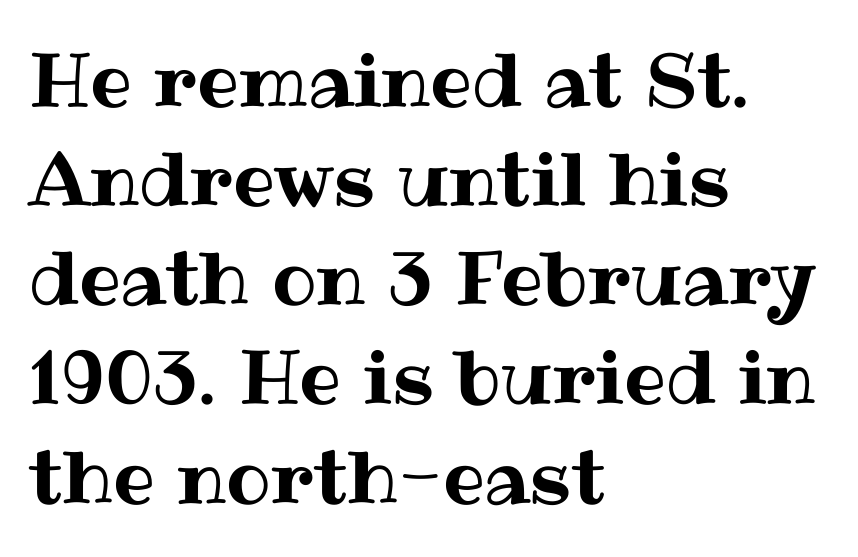
Q: Is the text italic (slanted)? A: No, it is upright.
Q: Is the text underlined? A: No.
Q: How is the paragraph aligned? A: Left-aligned.
Q: Is the spacing between letters normal or unusually wide? A: Normal.
Q: Is the spacing between lines tight, normal or loose? A: Normal.
Q: Width (condensed, normal, or wide)? A: Normal.
Q: Stroke contrast? A: Medium.
Q: x-height? A: Medium.
Q: Monospaced? A: No.
